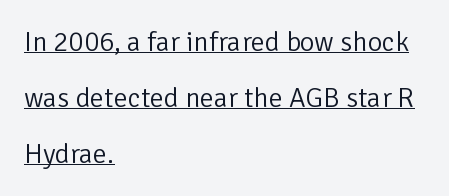
{"serif": "no", "italic": "no", "bold": "no", "weight": "light", "width": "normal", "stroke_contrast": "low", "x_height": "medium", "monospaced": "no", "underline": "yes", "align": "left", "line_spacing": "loose", "line_spacing_ratio": 2.0, "letter_spacing": "normal", "letter_spacing_em": 0.0, "glyph_px": 28}
